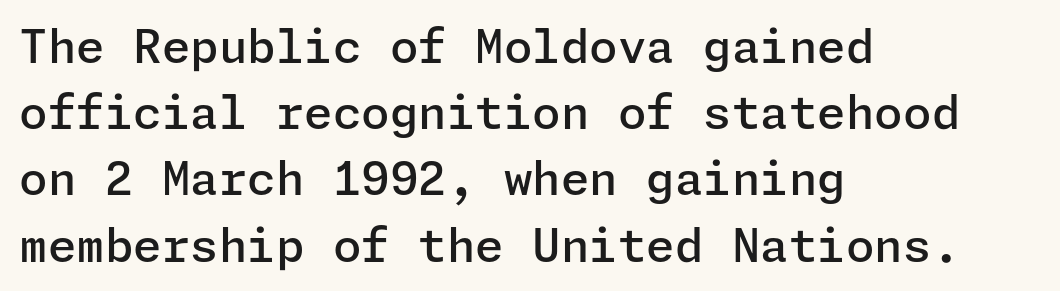
The image shows 46 px semibold sans-serif type, upright; set left-aligned, normal line spacing (1.44x), normal letter spacing, not underlined; low stroke contrast and a medium x-height.
